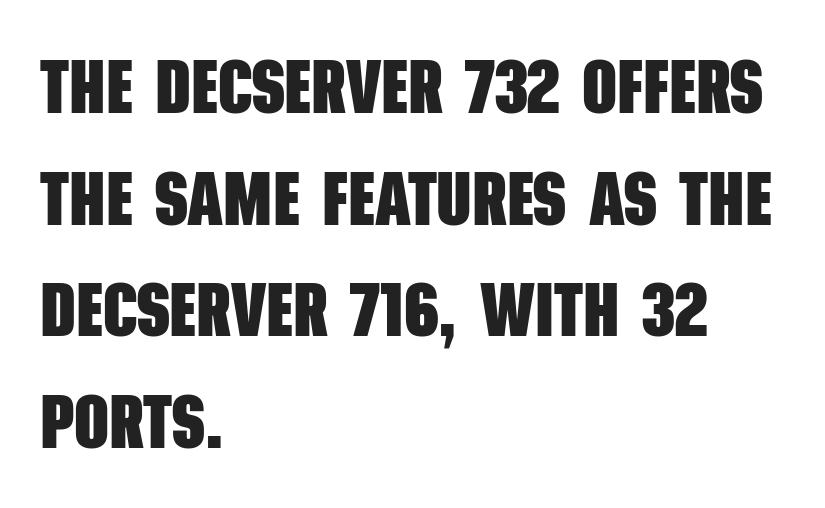
The image shows 76 px heavy, condensed sans-serif type; set left-aligned, normal line spacing (1.47x), normal letter spacing, not underlined; low stroke contrast and a large x-height.
